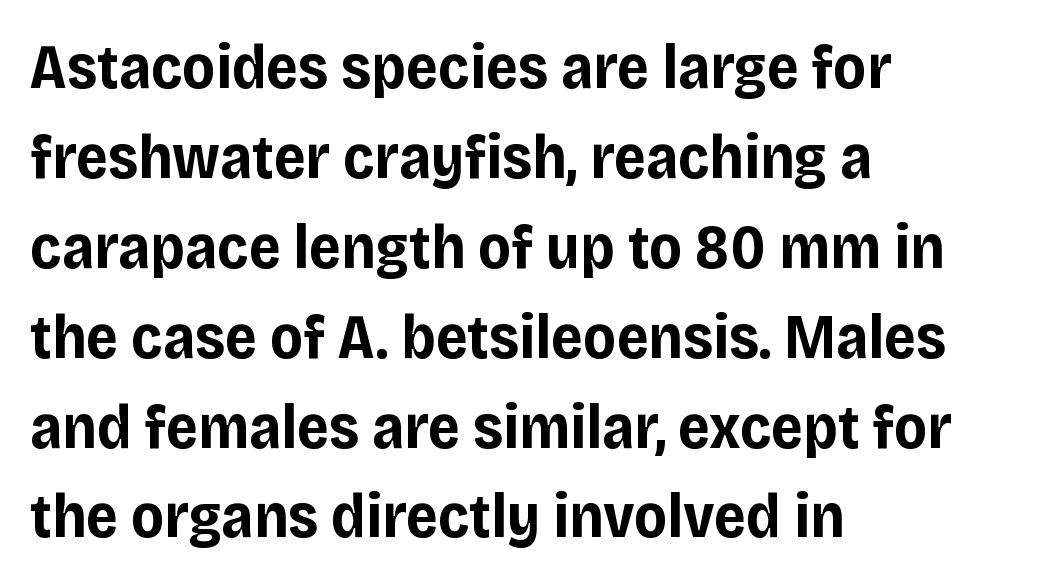
Here the designer chose a conventional face with non-uniform glyph widths. These lines stack with their left ends in a neat column. Strokes here are thick enough to call this a true bold. What kind of face is this? One without serifs — a sans.
